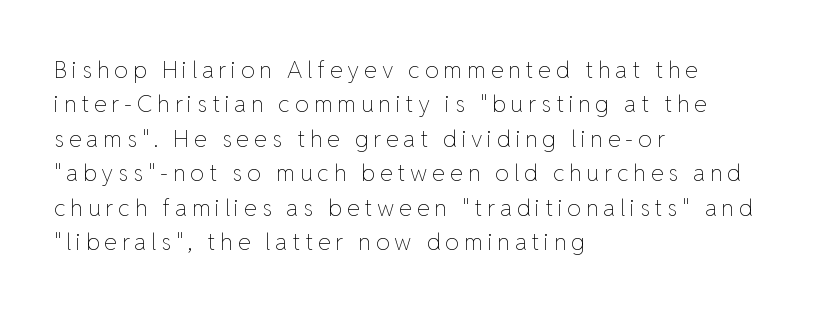
{"italic": "no", "bold": "no", "underline": "no", "align": "left", "line_spacing": "normal", "line_spacing_ratio": 1.5, "letter_spacing": "wide", "letter_spacing_em": 0.21, "glyph_px": 23}
